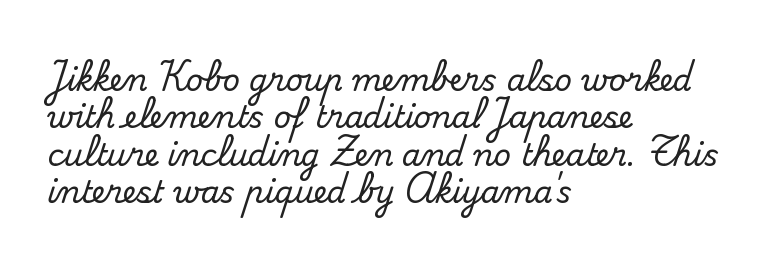
{"width": "normal", "stroke_contrast": "medium", "x_height": "small", "monospaced": "no", "underline": "no", "align": "left", "line_spacing": "normal", "line_spacing_ratio": 1.25, "letter_spacing": "normal", "letter_spacing_em": 0.0, "glyph_px": 30}
